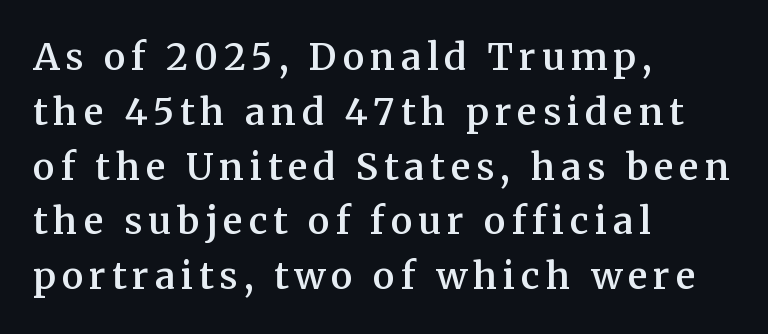
The image shows 37 px semibold serif type, upright; set left-aligned, normal line spacing (1.48x), not underlined; medium stroke contrast and a medium x-height.
